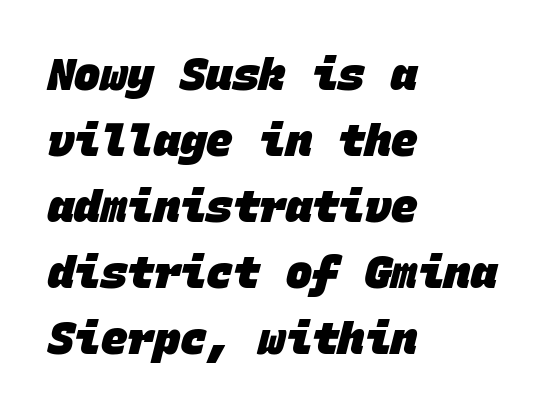
{"serif": "no", "bold": "yes", "weight": "heavy", "width": "normal", "stroke_contrast": "low", "x_height": "large", "monospaced": "yes", "underline": "no", "align": "left", "line_spacing": "normal", "line_spacing_ratio": 1.5, "letter_spacing": "normal", "letter_spacing_em": 0.0, "glyph_px": 44}
